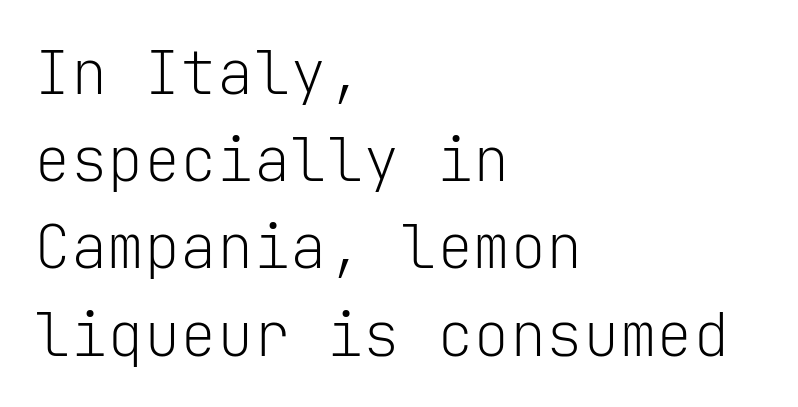
These lines are rendered in a fixed-pitch font. Check where the strokes stop: nothing finishes them off — pure sans. The words here are not underlined. Reading down the column, the eye jumps a familiar distance to each next line. Alignment: flush left. The font sits on the lighter half of the weight spectrum, regular included.
